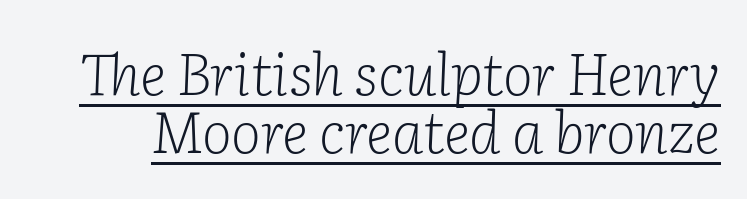
{"serif": "yes", "italic": "yes", "lean": "right", "slant_degrees": 2, "bold": "no", "weight": "light", "width": "normal", "stroke_contrast": "low", "x_height": "medium", "monospaced": "no", "underline": "yes", "line_spacing": "tight", "line_spacing_ratio": 1.02, "letter_spacing": "normal", "letter_spacing_em": 0.0, "glyph_px": 57}
